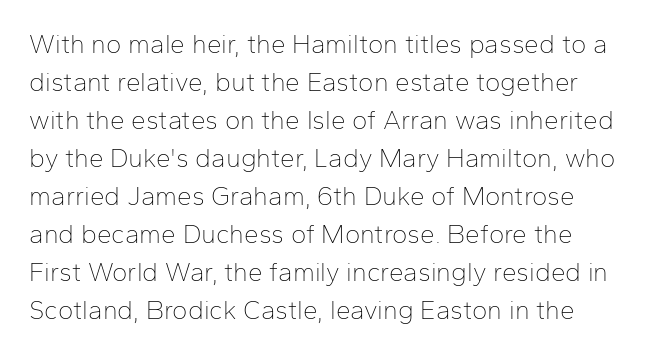
Q: Is the text bold? A: No.
Q: Is the text italic (slanted)? A: No, it is upright.
Q: Is the text underlined? A: No.
Q: Is the spacing between letters normal or unusually wide? A: Normal.
Q: Is the spacing between lines tight, normal or loose? A: Normal.
